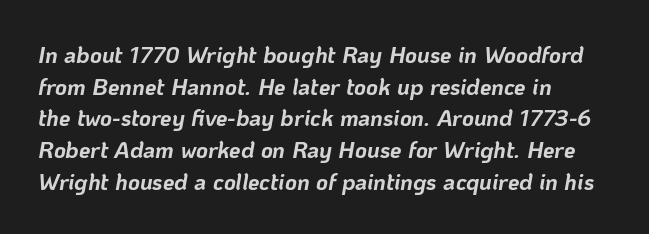
{"italic": "yes", "lean": "right", "slant_degrees": 10, "bold": "yes", "underline": "no", "align": "left", "line_spacing": "normal", "line_spacing_ratio": 1.38, "letter_spacing": "normal", "letter_spacing_em": 0.0, "glyph_px": 23}
